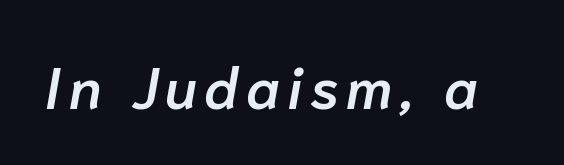
Q: Is the text bold? A: Semi-bold.
Q: Is the text italic (slanted)? A: Yes, it leans right by about 10 degrees.
Q: Is the text underlined? A: No.
Q: Width (condensed, normal, or wide)? A: Normal.
Q: Stroke contrast? A: Low.
Q: x-height? A: Medium.
Q: Monospaced? A: No.
